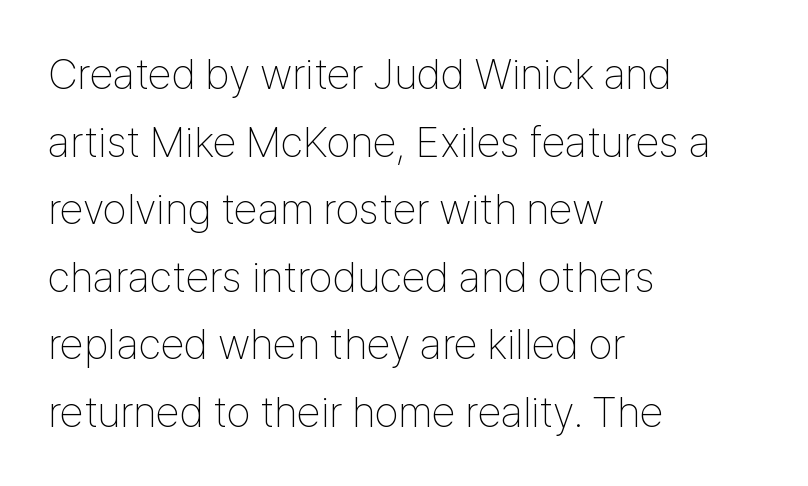
The image shows 43 px thin, condensed sans-serif type, upright; set left-aligned, normal line spacing (1.57x), normal letter spacing, not underlined; low stroke contrast and a medium x-height.
